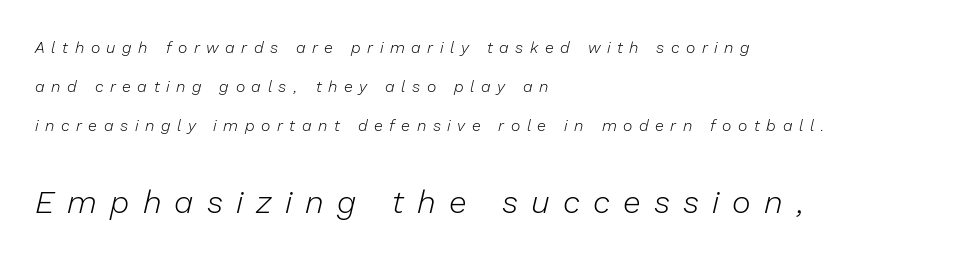
The setting favours the left margin, as ordinary paragraphs usually do. Look at the tracking — it's clearly loosened, letters drifting apart. Descender tails drop into unmarked territory. Heft: none added — not bold.
